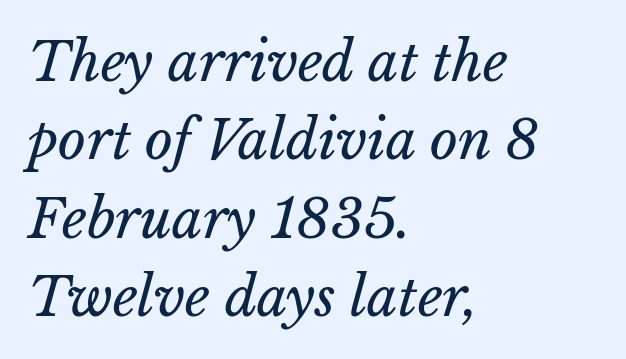
{"bold": "no", "weight": "regular", "width": "normal", "stroke_contrast": "low", "x_height": "medium", "monospaced": "no", "underline": "no", "align": "left", "line_spacing": "normal", "line_spacing_ratio": 1.45, "letter_spacing": "normal", "letter_spacing_em": 0.0, "glyph_px": 54}
